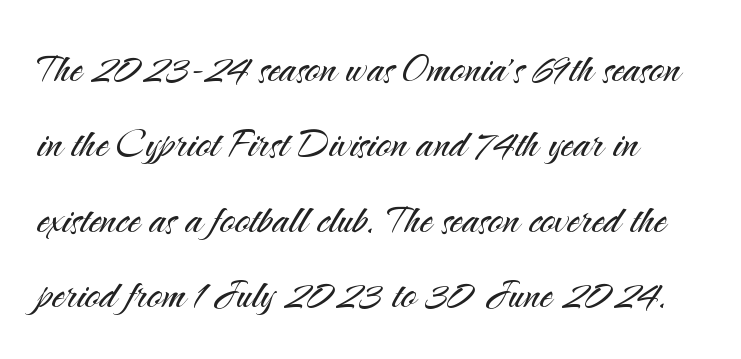
{"serif": "no", "bold": "no", "weight": "light", "width": "normal", "stroke_contrast": "medium", "x_height": "small", "monospaced": "no", "underline": "no", "align": "left", "line_spacing": "normal", "line_spacing_ratio": 1.51, "letter_spacing": "normal", "letter_spacing_em": 0.0, "glyph_px": 50}
